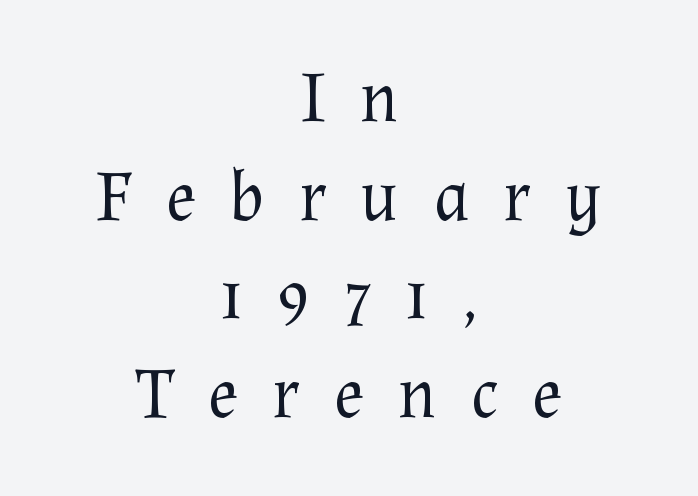
Summary of vertical rhythm: regular, with standard interline spacing. Is the type heavy? It reads as light-to-regular instead. Where is the straight margin? There isn't one; the lines are centered. The face used here is rendered with a markedly widened letterfit.
